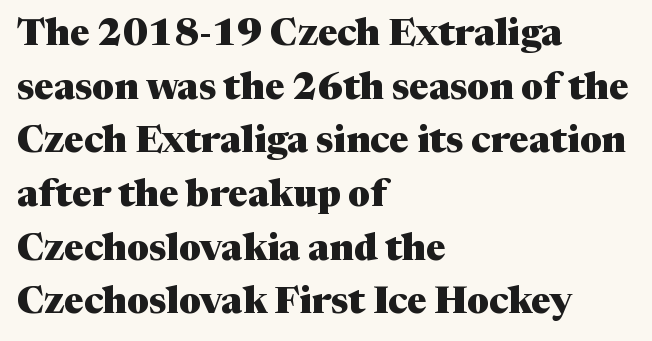
{"serif": "yes", "italic": "no", "bold": "yes", "weight": "heavy", "width": "normal", "stroke_contrast": "medium", "x_height": "medium", "monospaced": "no", "underline": "no", "align": "left", "line_spacing": "normal", "line_spacing_ratio": 1.45, "letter_spacing": "normal", "letter_spacing_em": 0.0, "glyph_px": 37}
